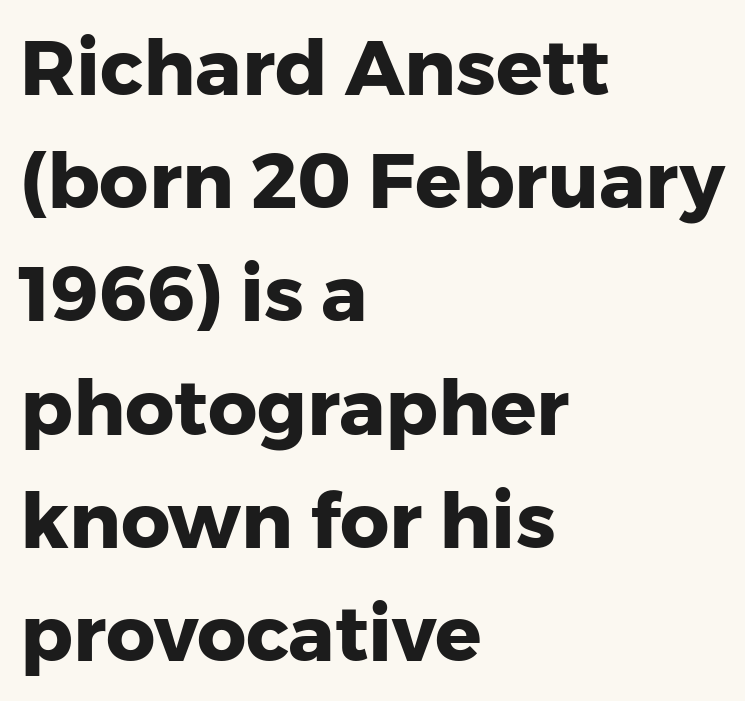
Q: Is the text bold? A: Yes.
Q: Is the text italic (slanted)? A: No, it is upright.
Q: Is the typeface a serif or a sans-serif typeface? A: Sans-serif.
Q: Is the text underlined? A: No.
Q: How is the paragraph aligned? A: Left-aligned.
Q: Is the spacing between letters normal or unusually wide? A: Normal.
Q: Is the spacing between lines tight, normal or loose? A: Normal.
Q: Width (condensed, normal, or wide)? A: Normal.
Q: Stroke contrast? A: Low.
Q: x-height? A: Medium.
Q: Monospaced? A: No.
